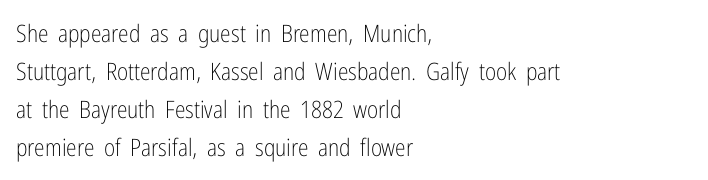
The image shows 24 px text type, upright; set left-aligned, normal line spacing (1.58x), normal letter spacing, not underlined.
